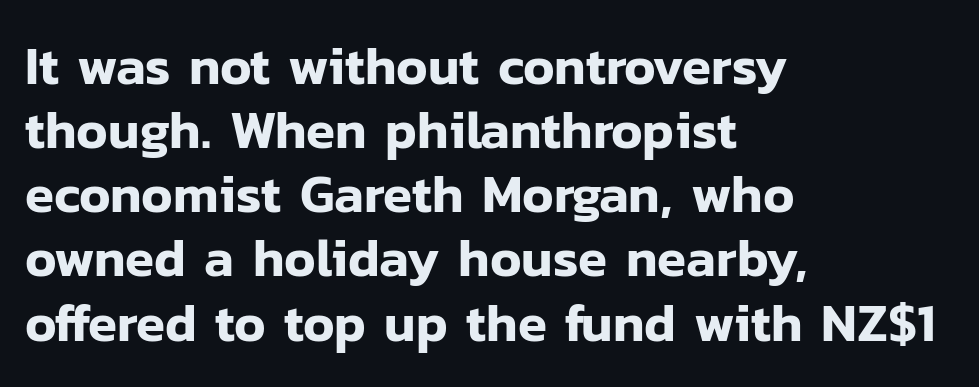
The image shows 53 px sans-serif type, upright; set left-aligned, line spacing 1.21x, normal letter spacing, not underlined; low stroke contrast and a medium x-height.
